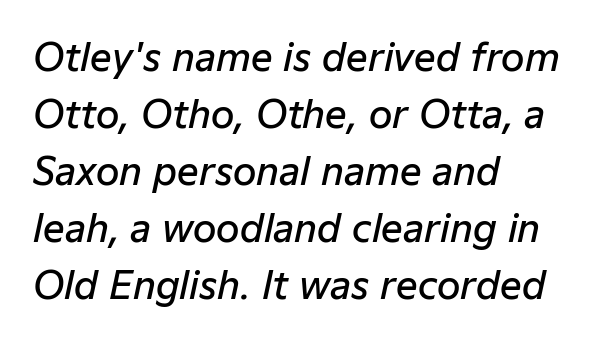
Q: Is the text bold? A: Semi-bold.
Q: Is the text italic (slanted)? A: Yes, it leans right by about 12 degrees.
Q: Is the text underlined? A: No.
Q: How is the paragraph aligned? A: Left-aligned.
Q: Is the spacing between letters normal or unusually wide? A: Normal.
Q: Is the spacing between lines tight, normal or loose? A: Normal.
Q: Width (condensed, normal, or wide)? A: Normal.
Q: Stroke contrast? A: Low.
Q: x-height? A: Medium.
Q: Monospaced? A: No.
